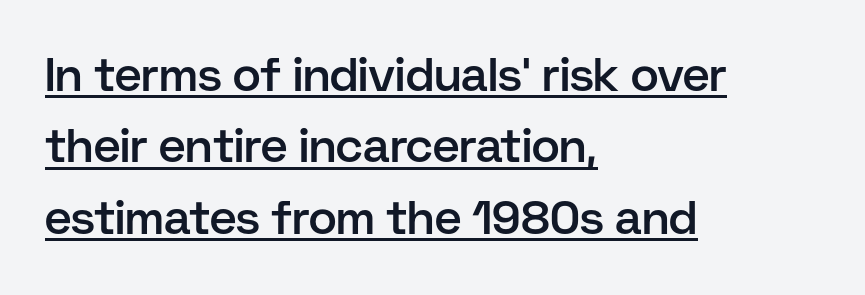
Stroke thickness is moderately raised; the sample reads as semibold. The string is rendered with underlining switched on. Nothing sits at the stroke ends, so this counts as sans-serif. Is this a fixed-width face? No — the glyphs have proportional, varying widths. Unlike italic type, these characters show no tilt at all.
